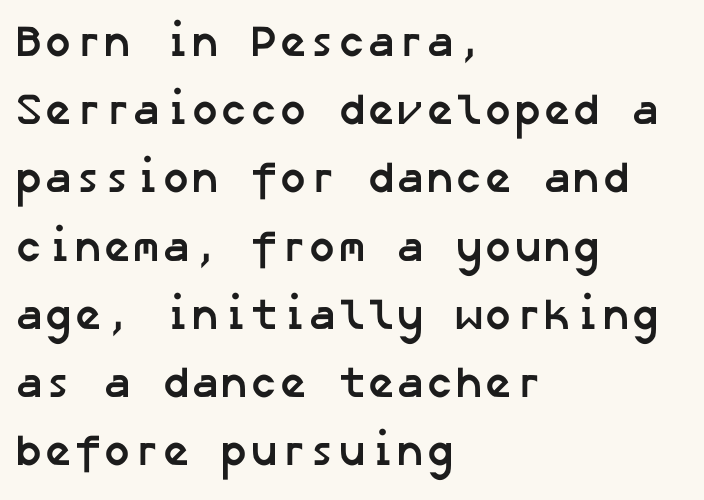
The image shows 44 px semibold sans-serif type; set left-aligned, normal line spacing (1.55x), normal letter spacing, not underlined; low stroke contrast and a medium x-height.
